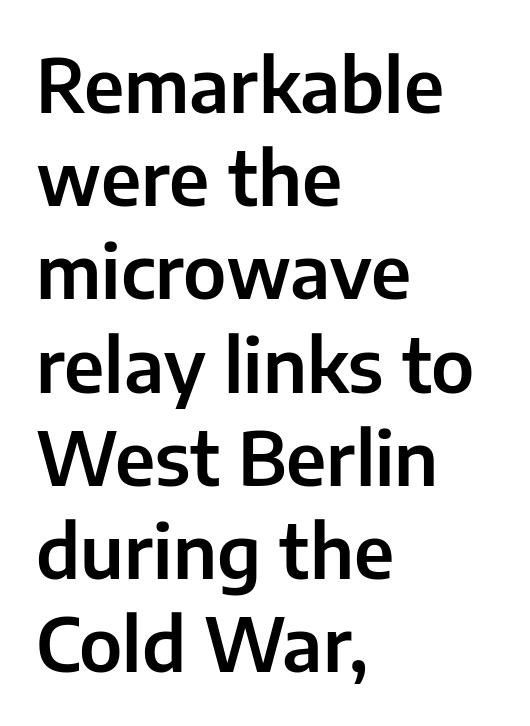
{"serif": "no", "italic": "no", "width": "normal", "stroke_contrast": "low", "x_height": "medium", "monospaced": "no", "underline": "no", "align": "left", "line_spacing": "normal", "line_spacing_ratio": 1.26, "letter_spacing": "normal", "letter_spacing_em": 0.0, "glyph_px": 74}
